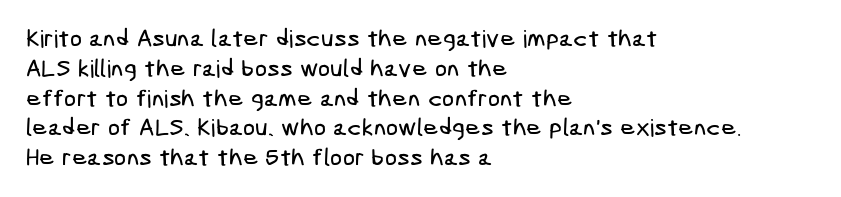
Q: Is the text underlined? A: No.
Q: How is the paragraph aligned? A: Left-aligned.
Q: Is the spacing between letters normal or unusually wide? A: Normal.
